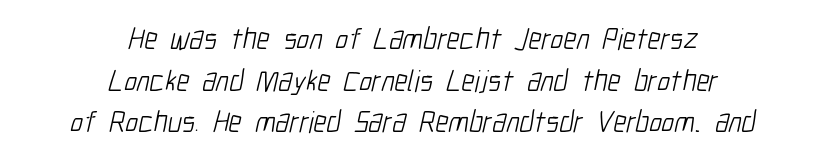
Honestly, the row spacing looks completely unremarkable. Do the characters align in a grid? No, the font is proportional. Does the type have serifs? No, each stem ends abruptly. The setting favours the middle, as headings and verse often do.
